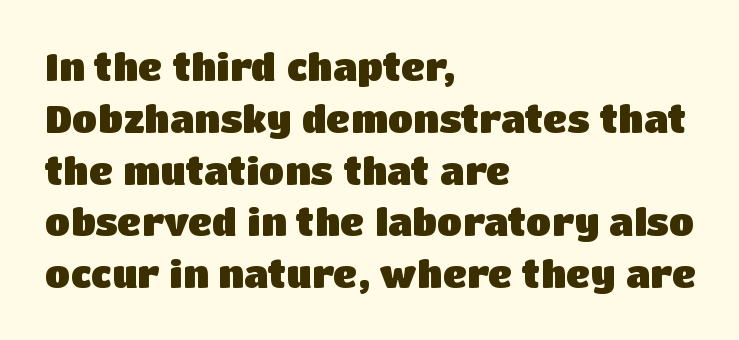
A typesetter would call this proportional, since set widths differ per character. Unlike a traditional serif, this face leaves its strokes unadorned. The glyphs are unaccompanied by any horizontal stroke below them. Vertical spacing — default. Is the block centered? No — it sits flush against the left margin. The typesetting leans heavy: a genuine bold.
